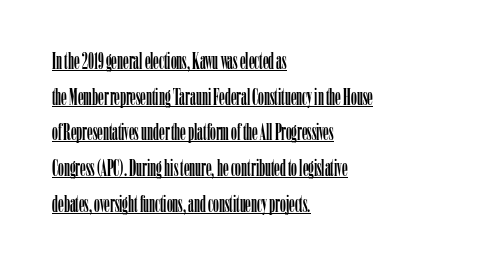
The image shows 23 px text type, upright; set left-aligned, normal line spacing (1.55x), normal letter spacing, underlined.
